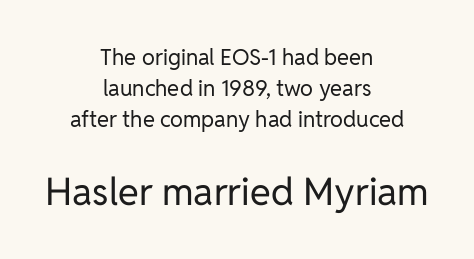
{"serif": "no", "italic": "no", "bold": "no", "weight": "regular", "width": "normal", "stroke_contrast": "low", "x_height": "medium", "monospaced": "no", "underline": "no", "align": "center", "line_spacing": "normal", "line_spacing_ratio": 1.42, "letter_spacing": "normal", "letter_spacing_em": 0.0, "larger_block": "second", "size_ratio": 1.73, "glyph_px": 38}
